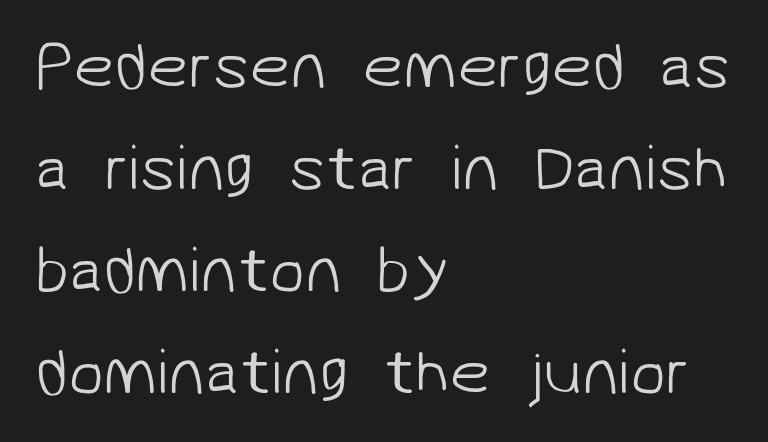
Has an underline been added? It has not. Leading: standard. This is not heavy type; no bold has been used. These lines stack with their left ends in a neat column. Default kerning and tracking; the words read as compact shapes.
